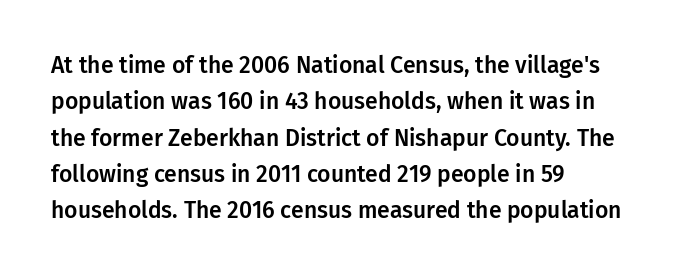
Q: Is the text italic (slanted)? A: No, it is upright.
Q: Is the text underlined? A: No.
Q: How is the paragraph aligned? A: Left-aligned.
Q: Is the spacing between letters normal or unusually wide? A: Normal.
Q: Is the spacing between lines tight, normal or loose? A: Normal.
